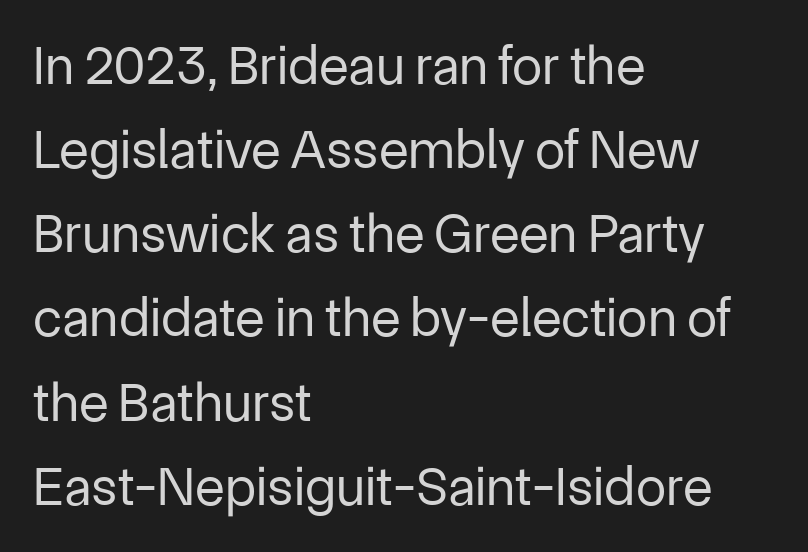
{"serif": "no", "italic": "no", "bold": "no", "weight": "regular", "width": "normal", "stroke_contrast": "low", "x_height": "medium", "monospaced": "no", "underline": "no", "align": "left", "line_spacing": "normal", "line_spacing_ratio": 1.53, "letter_spacing": "normal", "letter_spacing_em": 0.0, "glyph_px": 55}
